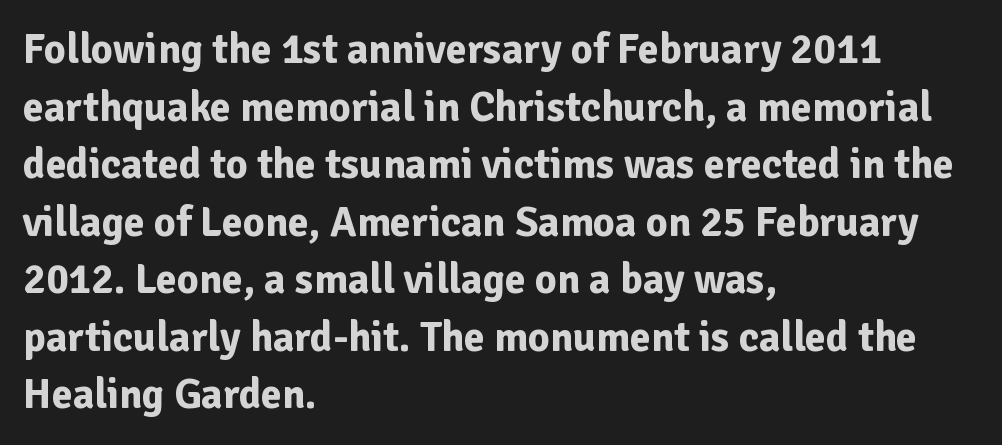
A typesetter would call this leading conventional body-copy spacing. The letters sit at their default tracking, neither squeezed nor spread. The designer went with a sans here, leaving each stem footless. The passage shown is emphatically bold. Every stem runs plumb, perpendicular to the baseline. Decoration check: the copy has no underline.
